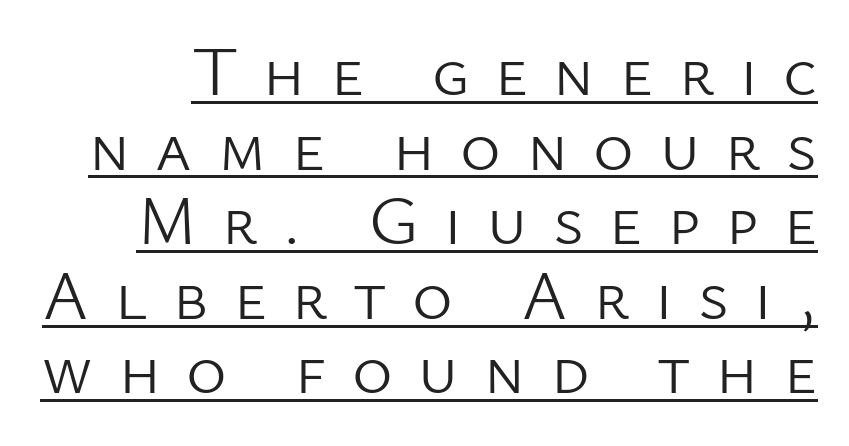
{"serif": "no", "italic": "no", "bold": "no", "weight": "light", "width": "normal", "stroke_contrast": "low", "x_height": "medium", "monospaced": "no", "underline": "yes", "line_spacing": "tight", "line_spacing_ratio": 1.08, "letter_spacing": "wide", "letter_spacing_em": 0.37, "glyph_px": 69}
